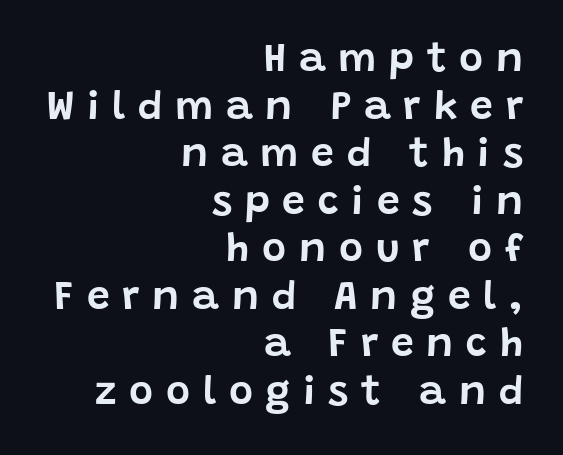
Q: Is the text italic (slanted)? A: No, it is upright.
Q: Is the typeface a serif or a sans-serif typeface? A: Sans-serif.
Q: Is the text underlined? A: No.
Q: How is the paragraph aligned? A: Right-aligned.
Q: Is the spacing between letters normal or unusually wide? A: Unusually wide.
Q: Width (condensed, normal, or wide)? A: Normal.
Q: Stroke contrast? A: Low.
Q: x-height? A: Large.
Q: Monospaced? A: No.
